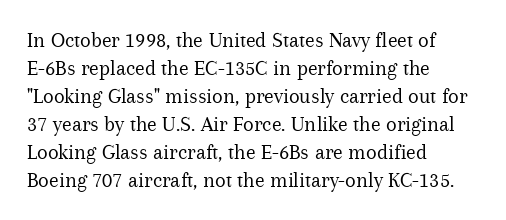
{"italic": "no", "bold": "no", "underline": "no", "align": "left", "line_spacing": "normal", "line_spacing_ratio": 1.27, "letter_spacing": "normal", "letter_spacing_em": 0.0, "glyph_px": 22}
